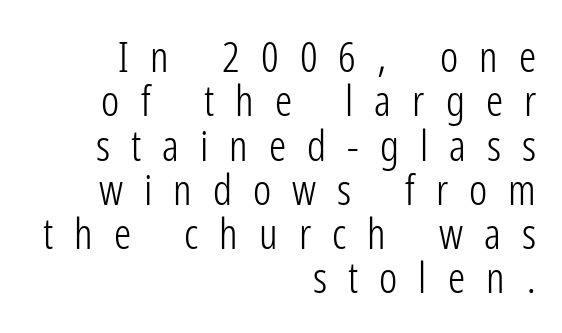
The image shows 43 px light, condensed sans-serif type, upright; set right-aligned, tight line spacing (1.03x), unusually wide letter spacing (+0.49 em), not underlined; low stroke contrast and a medium x-height.
